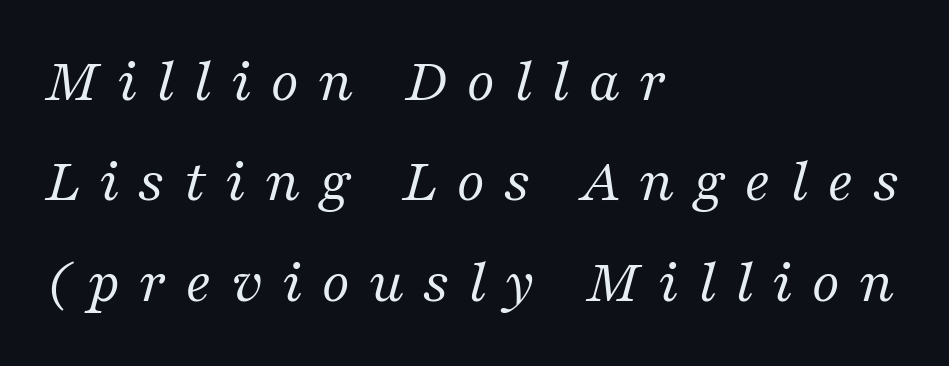
{"serif": "yes", "italic": "yes", "lean": "right", "slant_degrees": 16, "bold": "no", "weight": "regular", "width": "normal", "stroke_contrast": "medium", "x_height": "medium", "monospaced": "no", "underline": "no", "align": "left", "line_spacing": "normal", "line_spacing_ratio": 1.62, "letter_spacing": "wide", "letter_spacing_em": 0.3, "glyph_px": 62}
